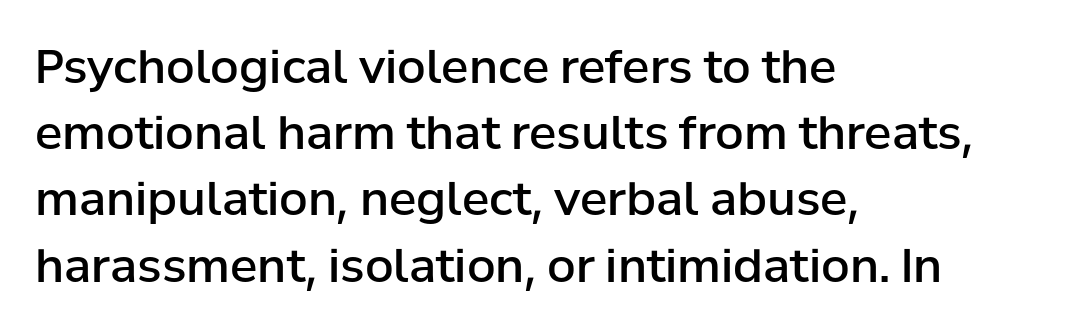
Q: Is the text bold? A: Semi-bold.
Q: Is the text italic (slanted)? A: No, it is upright.
Q: Is the typeface a serif or a sans-serif typeface? A: Sans-serif.
Q: Is the text underlined? A: No.
Q: How is the paragraph aligned? A: Left-aligned.
Q: Is the spacing between letters normal or unusually wide? A: Normal.
Q: Is the spacing between lines tight, normal or loose? A: Normal.
Q: Width (condensed, normal, or wide)? A: Normal.
Q: Stroke contrast? A: Low.
Q: x-height? A: Medium.
Q: Monospaced? A: No.
